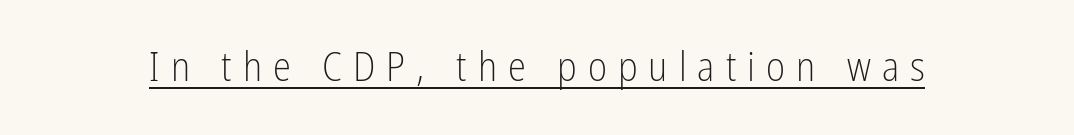
This is sans-serif lettering, the kind often seen on screens and signage. Each letter keeps its own natural width here, so spacing adapts to shape. Vertical stems look standard width or narrower in stroke. The gaps between neighbouring characters are conspicuously large. Every character sits straight up, as roman type does. Has an underline been added? It has.
